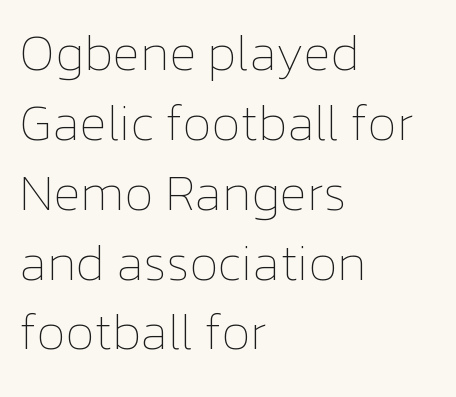
The image shows 51 px thin type, upright; set left-aligned, normal line spacing (1.37x), normal letter spacing, not underlined; low stroke contrast and a medium x-height.
